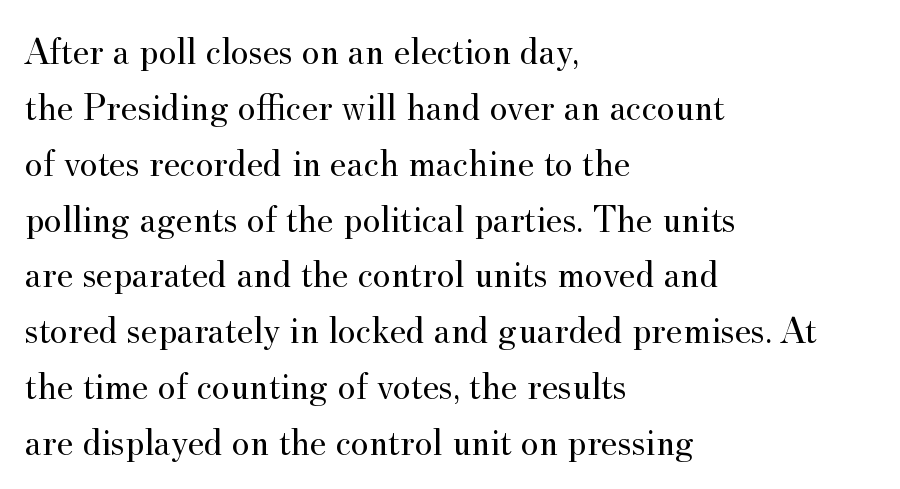
{"serif": "yes", "italic": "no", "bold": "no", "weight": "regular", "width": "normal", "stroke_contrast": "medium", "x_height": "small", "monospaced": "no", "underline": "no", "align": "left", "line_spacing": "normal", "line_spacing_ratio": 1.47, "letter_spacing": "normal", "letter_spacing_em": 0.0, "glyph_px": 38}
